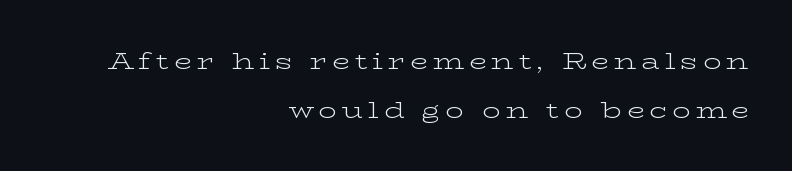
Q: Is the text bold? A: No.
Q: Is the text italic (slanted)? A: No, it is upright.
Q: Is the text underlined? A: No.
Q: How is the paragraph aligned? A: Right-aligned.
Q: Is the spacing between letters normal or unusually wide? A: Unusually wide.
Q: Is the spacing between lines tight, normal or loose? A: Loose.
